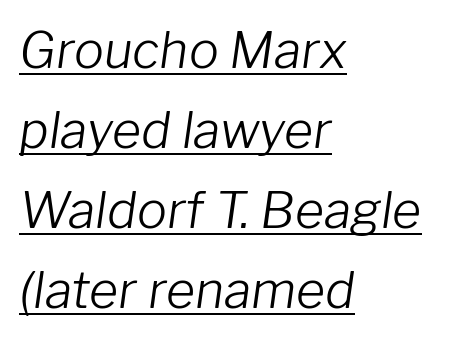
{"italic": "yes", "lean": "right", "slant_degrees": 8, "bold": "no", "weight": "light", "width": "normal", "stroke_contrast": "low", "x_height": "medium", "monospaced": "no", "underline": "yes", "align": "left", "line_spacing": "normal", "line_spacing_ratio": 1.6, "letter_spacing": "normal", "letter_spacing_em": 0.0, "glyph_px": 50}
